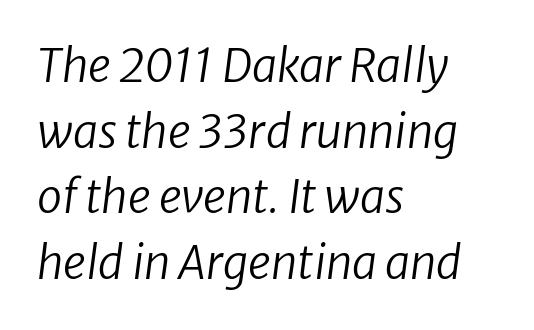
{"italic": "yes", "lean": "right", "slant_degrees": 8, "bold": "no", "weight": "regular", "width": "normal", "stroke_contrast": "low", "x_height": "medium", "monospaced": "no", "underline": "no", "align": "left", "line_spacing": "normal", "line_spacing_ratio": 1.46, "letter_spacing": "normal", "letter_spacing_em": 0.0, "glyph_px": 45}
